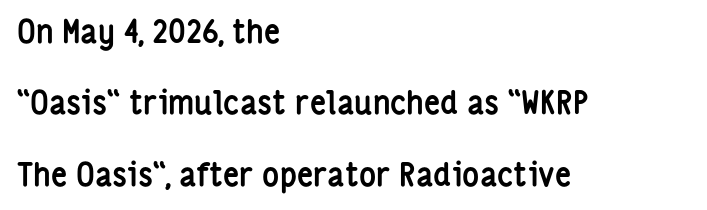
The image shows 32 px semibold, condensed sans-serif type, upright; set left-aligned, loose line spacing (2.23x), normal letter spacing, not underlined; low stroke contrast and a medium x-height.
